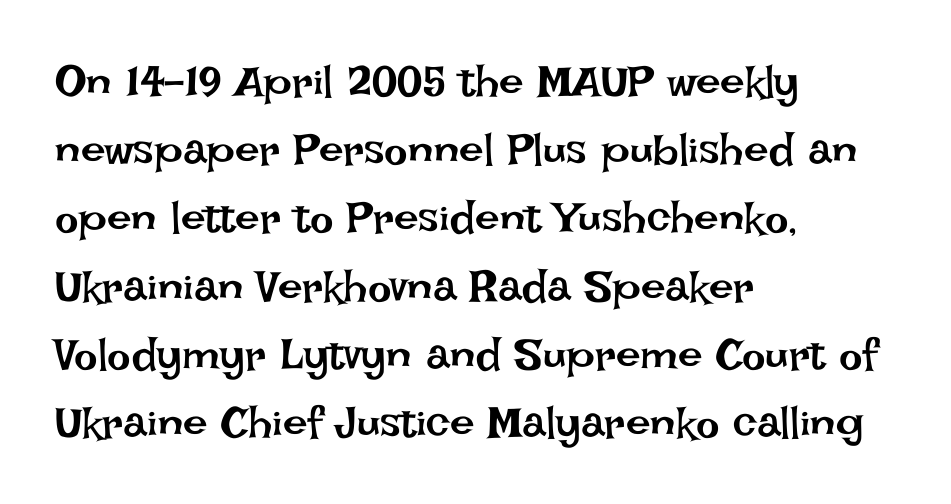
Compared with a centered layout, this one pins lines to the left instead. Nope, not italic — everything's standing straight. Spacing verdict: proportional, widths tailored to each character. Quick note: interline space is typical.
